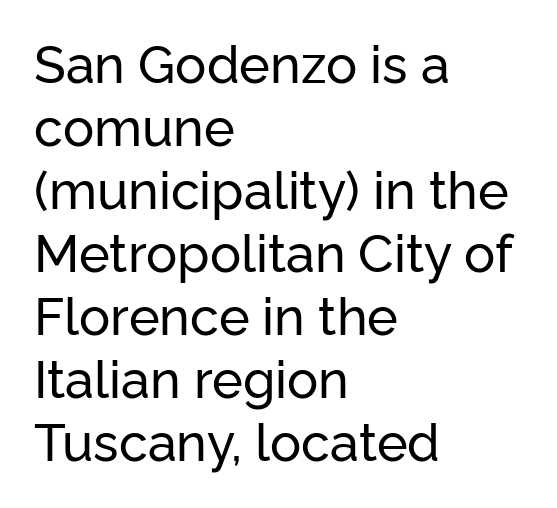
Q: Is the text italic (slanted)? A: No, it is upright.
Q: Is the typeface a serif or a sans-serif typeface? A: Sans-serif.
Q: Is the text underlined? A: No.
Q: How is the paragraph aligned? A: Left-aligned.
Q: Is the spacing between letters normal or unusually wide? A: Normal.
Q: Width (condensed, normal, or wide)? A: Normal.
Q: Stroke contrast? A: Low.
Q: x-height? A: Medium.
Q: Monospaced? A: No.
